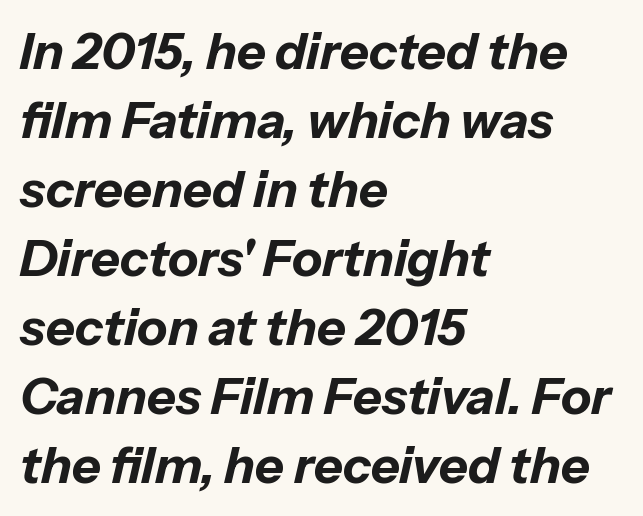
Here the designer chose a conventional face with non-uniform glyph widths. This sample uses plain, unmodified letter spacing. Quick note: interline space is typical. The letters are slanted; this is an italic face. Plain, unruled lines of type. Line beginnings align vertically; line endings do not.
